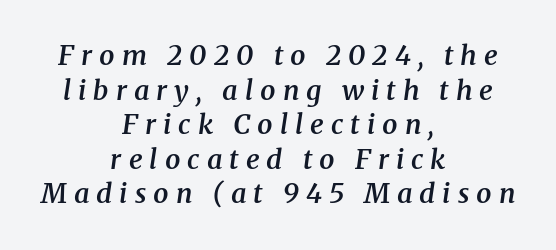
The font's italic variant was chosen for this text. The typesetting leans somewhat heavy: a semibold. What stands out about the letter spacing? Its width — letters are far apart. If you measured baseline to baseline, you'd find a middling distance. The zone under the glyphs is completely vacant.
